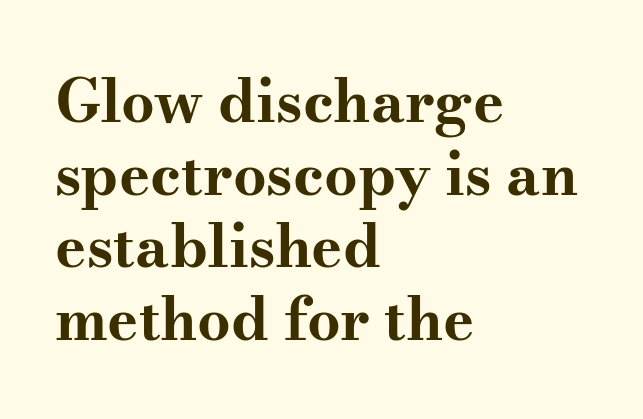
Rendered with straight, roman letterforms. Small tapered or slab feet sit at the stroke ends, so this counts as serif. Varying glyph widths throughout — classic text-font behaviour. In terms of letterspacing, this is plain default setting. Caption: bold face, heavy strokes.
